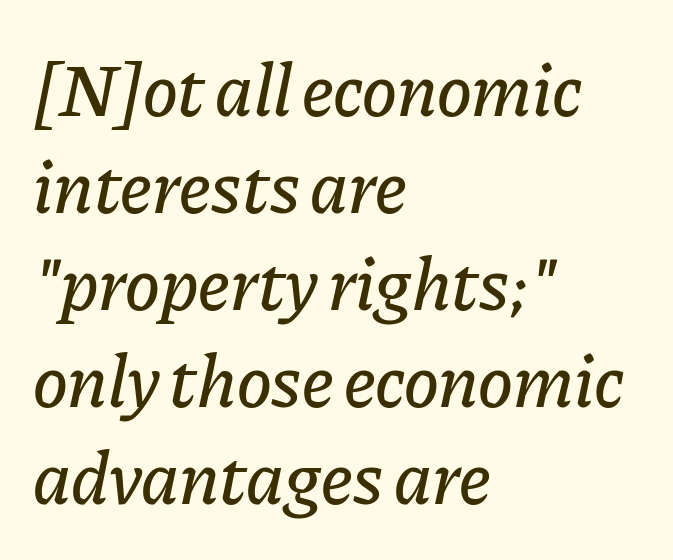
{"italic": "yes", "lean": "right", "slant_degrees": 11, "width": "normal", "stroke_contrast": "low", "x_height": "medium", "monospaced": "no", "underline": "no", "align": "left", "line_spacing": "normal", "line_spacing_ratio": 1.31, "letter_spacing": "normal", "letter_spacing_em": 0.0, "glyph_px": 74}
